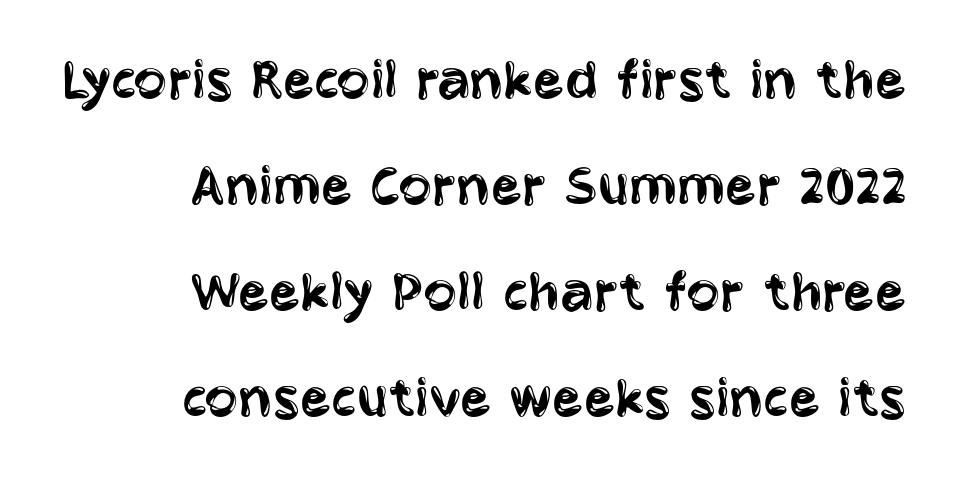
{"serif": "no", "italic": "no", "bold": "no", "weight": "regular", "width": "condensed", "stroke_contrast": "low", "x_height": "large", "monospaced": "no", "underline": "no", "align": "right", "line_spacing_ratio": 1.71, "letter_spacing": "normal", "letter_spacing_em": 0.0, "glyph_px": 62}
